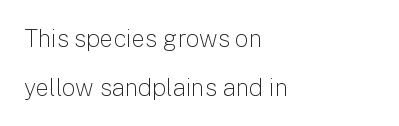
Q: Is the text bold? A: No.
Q: Is the text italic (slanted)? A: No, it is upright.
Q: Is the text underlined? A: No.
Q: How is the paragraph aligned? A: Left-aligned.
Q: Is the spacing between letters normal or unusually wide? A: Normal.
Q: Is the spacing between lines tight, normal or loose? A: Loose.
